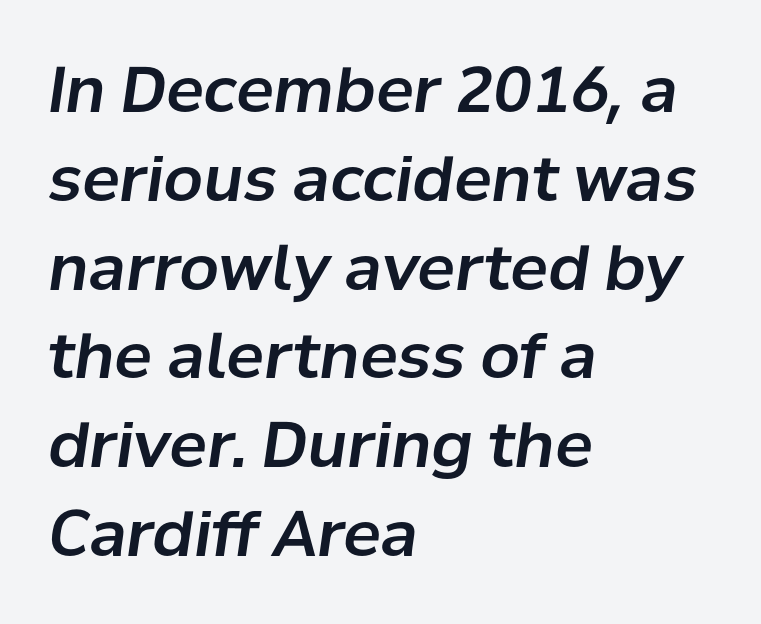
Type without underlining. Honestly, the letter spacing is just normal — you wouldn't notice it. Each letter keeps its own natural width here, so spacing adapts to shape. The paragraph has a hard left edge and a soft right edge.
